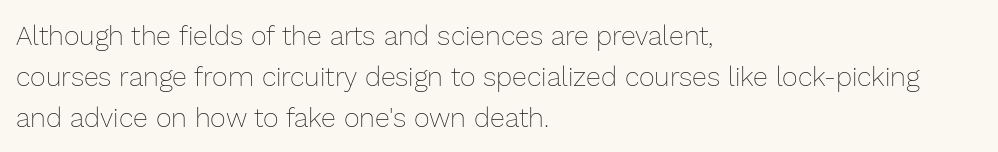
The image shows 27 px text type, upright; set left-aligned, normal line spacing (1.51x), normal letter spacing, not underlined.
